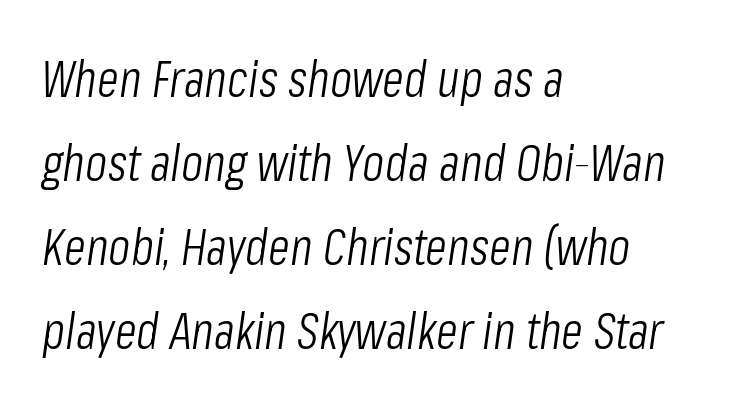
{"italic": "yes", "lean": "right", "slant_degrees": 8, "bold": "no", "weight": "light", "width": "condensed", "stroke_contrast": "low", "x_height": "medium", "monospaced": "no", "underline": "no", "align": "left", "line_spacing": "normal", "line_spacing_ratio": 1.65, "letter_spacing": "normal", "letter_spacing_em": 0.0, "glyph_px": 51}
